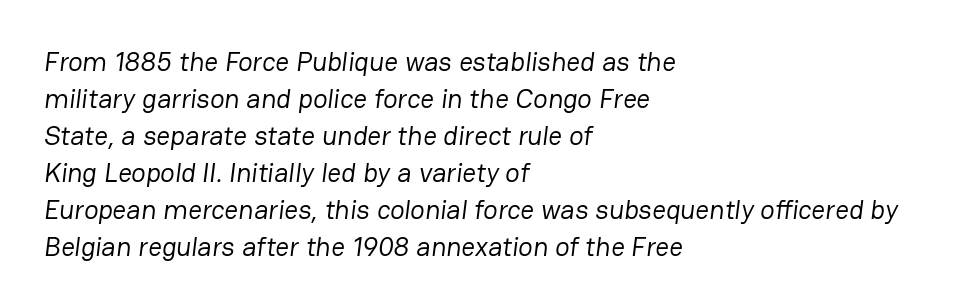
The image shows 27 px text type; set left-aligned, normal line spacing (1.37x), normal letter spacing, not underlined.
